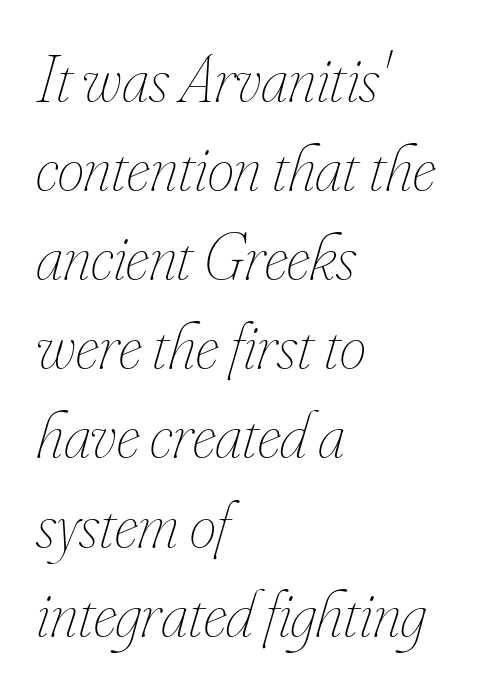
The image shows 67 px thin, condensed type, italic (leaning right); set left-aligned, normal line spacing (1.33x), normal letter spacing, not underlined; low stroke contrast and a small x-height.
